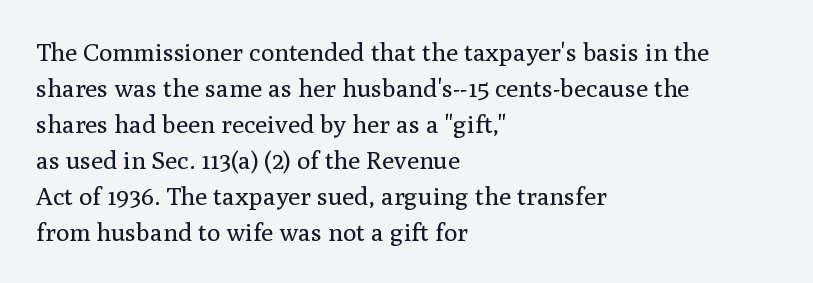
The image shows 25 px text type, upright; set left-aligned, normal line spacing (1.44x), normal letter spacing, not underlined.
